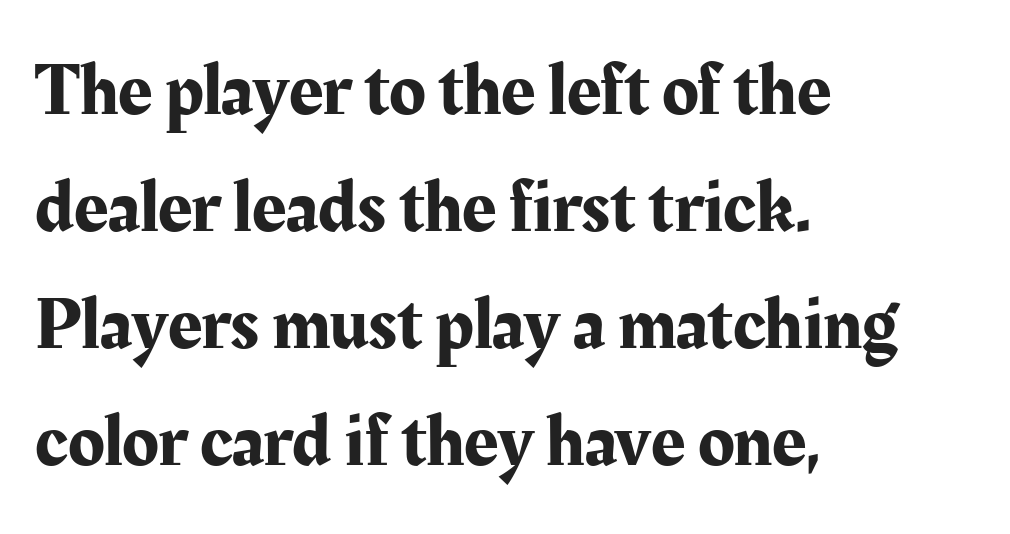
{"serif": "yes", "italic": "no", "width": "normal", "stroke_contrast": "medium", "x_height": "medium", "monospaced": "no", "underline": "no", "align": "left", "line_spacing": "normal", "line_spacing_ratio": 1.56, "letter_spacing": "normal", "letter_spacing_em": 0.0, "glyph_px": 75}
